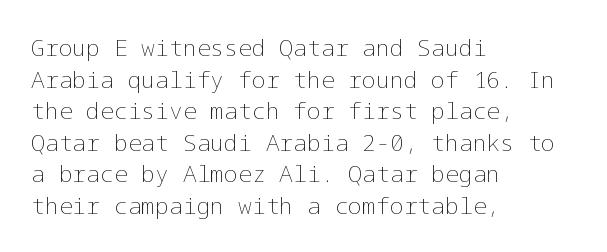
The image shows 23 px text type, upright; set left-aligned, normal line spacing (1.37x), normal letter spacing, not underlined.
